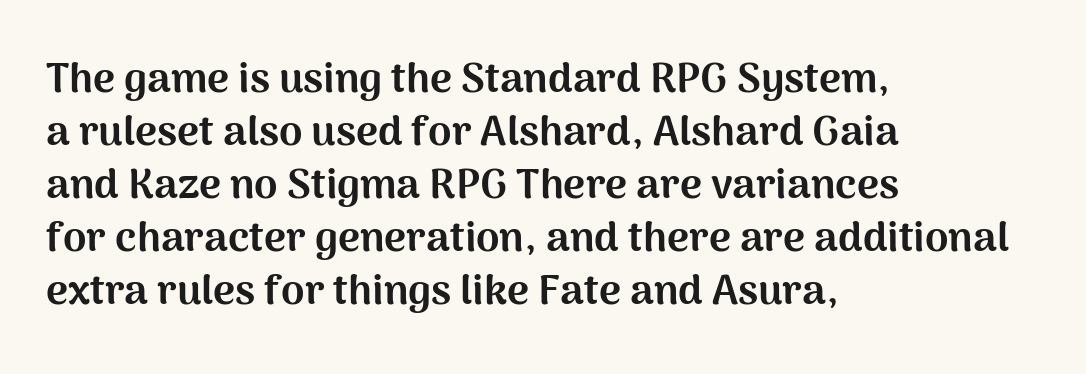
Q: Is the text bold? A: Yes.
Q: Is the text italic (slanted)? A: No, it is upright.
Q: Is the typeface a serif or a sans-serif typeface? A: Sans-serif.
Q: Is the text underlined? A: No.
Q: How is the paragraph aligned? A: Left-aligned.
Q: Is the spacing between letters normal or unusually wide? A: Normal.
Q: Is the spacing between lines tight, normal or loose? A: Normal.
Q: Width (condensed, normal, or wide)? A: Normal.
Q: Stroke contrast? A: Medium.
Q: x-height? A: Medium.
Q: Monospaced? A: No.
